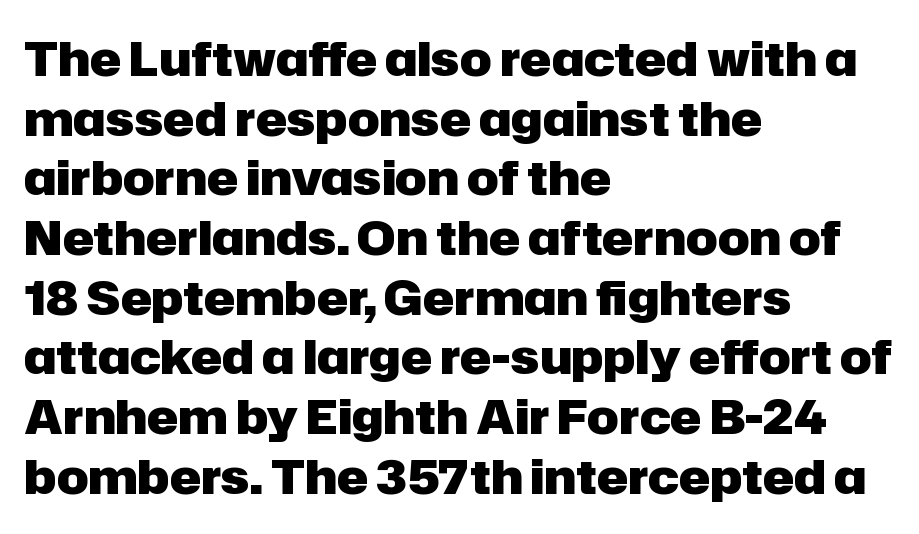
Thick stems and heavy bowls — unmistakably bold. Each letter keeps its own natural width here, so spacing adapts to shape. Successive baselines arrive at the customary interval. Type without underlining. Rendered with straight, roman letterforms. Is this a sans? Yes — the strokes have no serifs.
